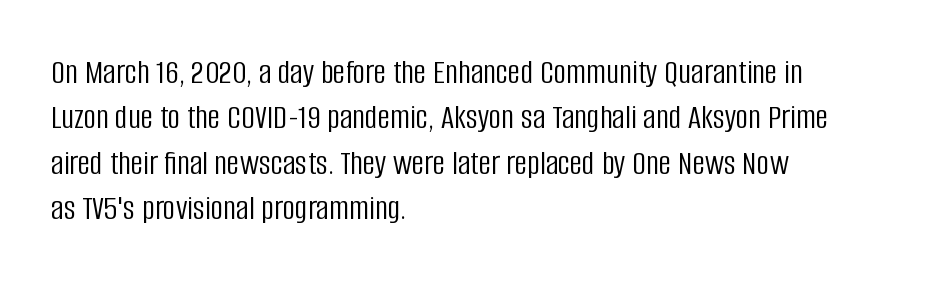
The image shows 35 px light, condensed sans-serif type, upright; set left-aligned, normal line spacing (1.3x), normal letter spacing, not underlined; low stroke contrast and a large x-height.
